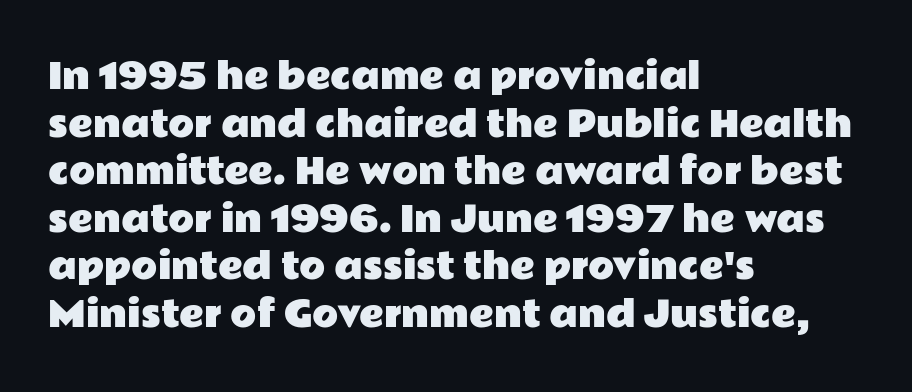
{"serif": "no", "italic": "no", "width": "wide", "stroke_contrast": "low", "x_height": "medium", "monospaced": "no", "underline": "no", "align": "left", "line_spacing": "normal", "line_spacing_ratio": 1.4, "letter_spacing": "normal", "letter_spacing_em": 0.0, "glyph_px": 34}
